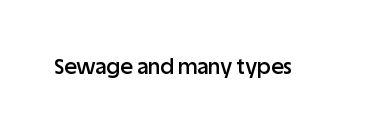
{"italic": "no", "bold": "semi", "underline": "no", "letter_spacing": "normal", "letter_spacing_em": 0.0, "glyph_px": 21}
